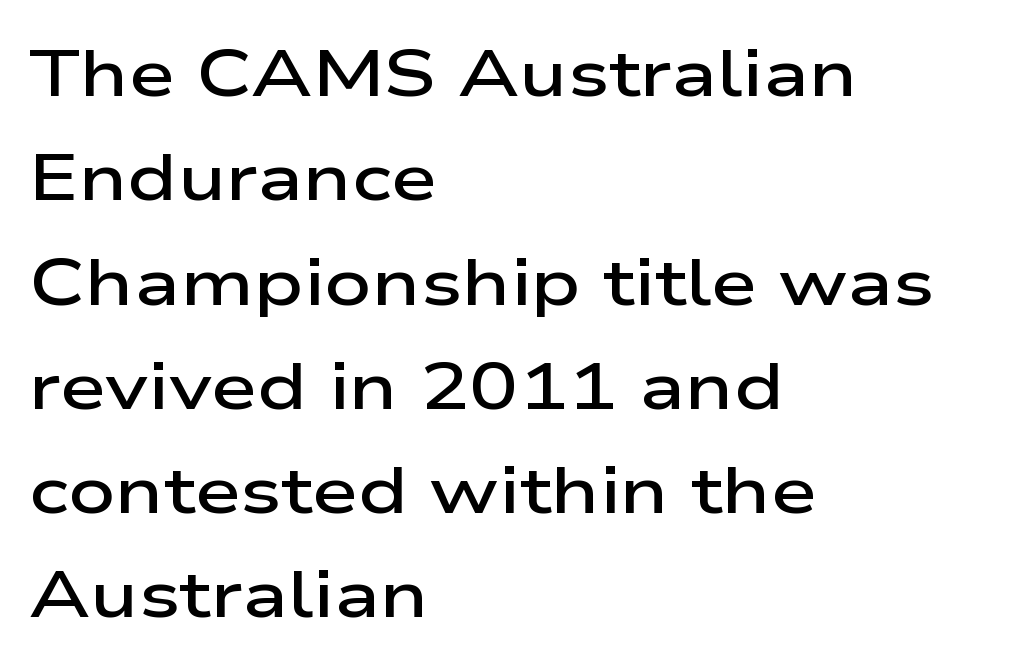
The image shows 66 px semibold, wide sans-serif type, upright; set left-aligned, normal line spacing (1.58x), normal letter spacing, not underlined; low stroke contrast and a medium x-height.
